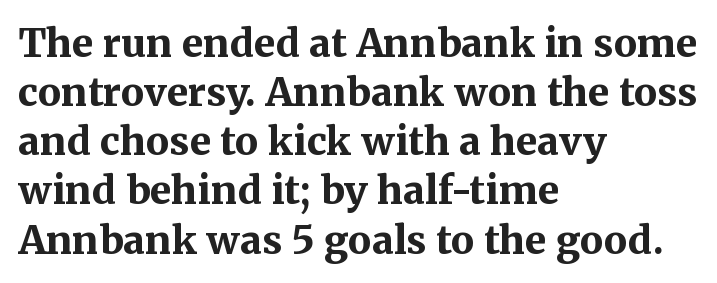
The image shows 39 px bold serif type, upright; set left-aligned, normal line spacing (1.26x), normal letter spacing, not underlined; medium stroke contrast and a medium x-height.
